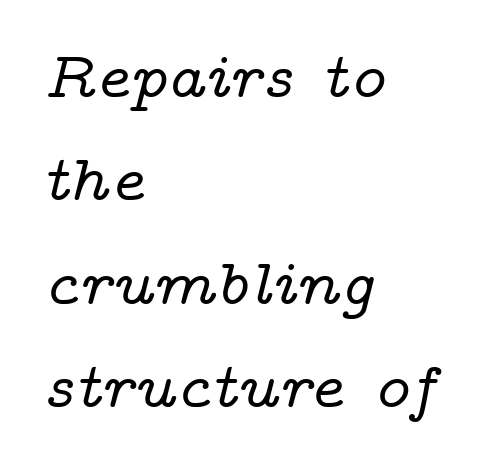
The image shows 65 px wide serif type, italic (leaning right); set left-aligned, normal line spacing (1.59x), normal letter spacing, not underlined; low stroke contrast and a medium x-height.
